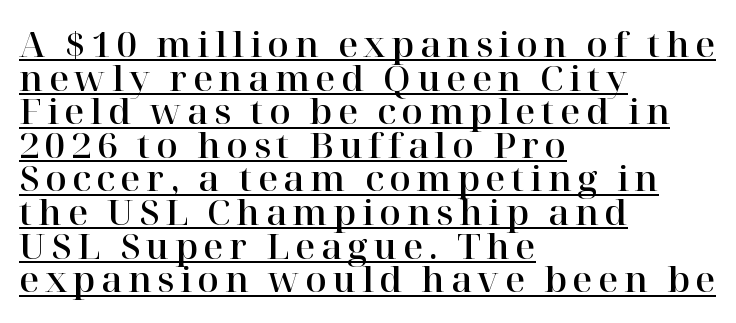
The passage shown is typed in a proportional face where columns would drift. Font category for this specimen: serif. A typesetter would mark this as roman, not italic. The sample's only ornament is a line tracing under the words. Reading down the column, the eye jumps only a short way to each next line.
